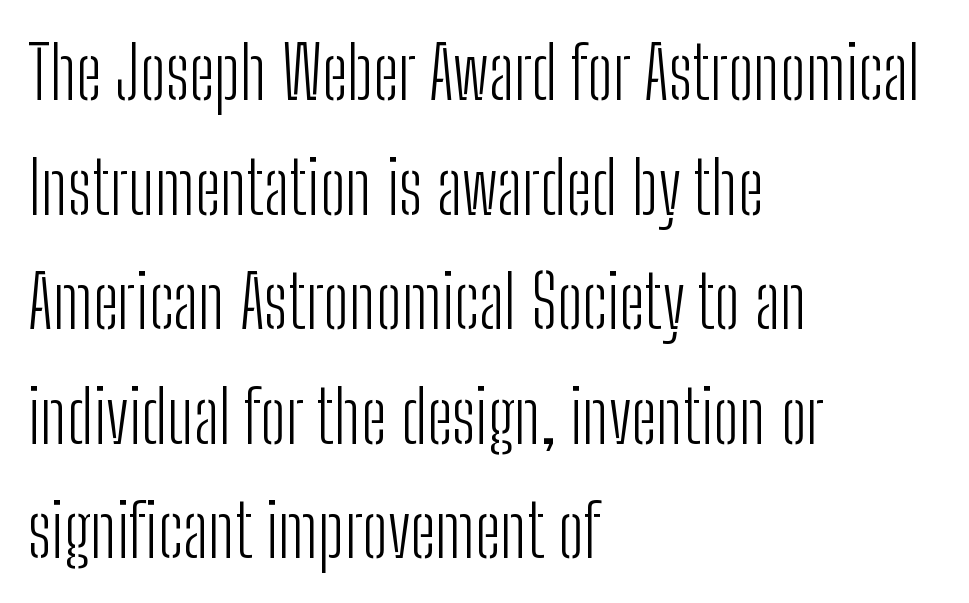
{"serif": "no", "italic": "no", "bold": "no", "weight": "light", "width": "condensed", "stroke_contrast": "low", "x_height": "medium", "monospaced": "no", "underline": "no", "align": "left", "line_spacing": "normal", "line_spacing_ratio": 1.57, "letter_spacing": "normal", "letter_spacing_em": 0.0, "glyph_px": 73}
